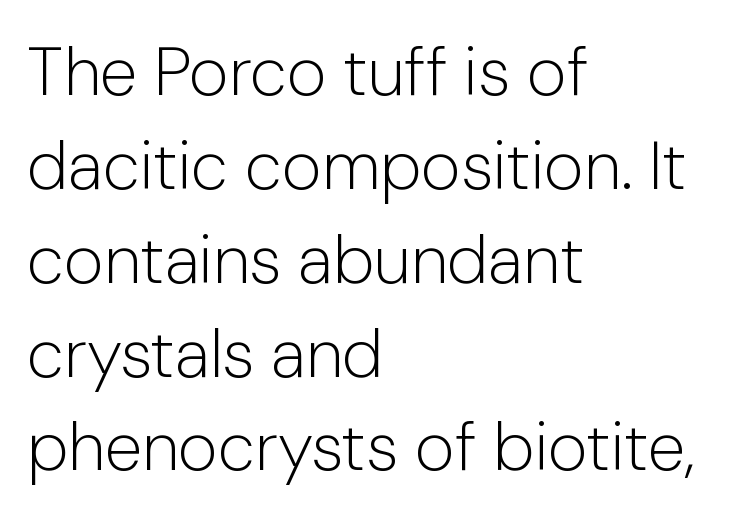
{"serif": "no", "italic": "no", "bold": "no", "weight": "light", "width": "normal", "stroke_contrast": "low", "x_height": "medium", "monospaced": "no", "underline": "no", "align": "left", "line_spacing": "normal", "line_spacing_ratio": 1.38, "letter_spacing": "normal", "letter_spacing_em": 0.0, "glyph_px": 68}
